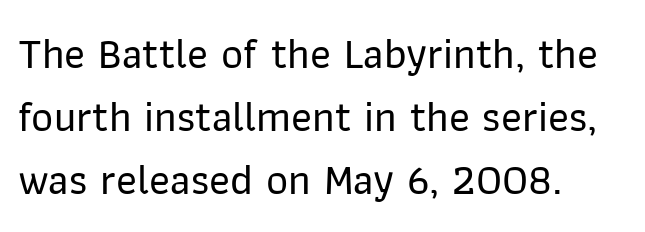
{"serif": "no", "italic": "no", "width": "normal", "stroke_contrast": "low", "x_height": "medium", "monospaced": "no", "underline": "no", "align": "left", "line_spacing": "normal", "line_spacing_ratio": 1.46, "letter_spacing": "normal", "letter_spacing_em": 0.0, "glyph_px": 43}
